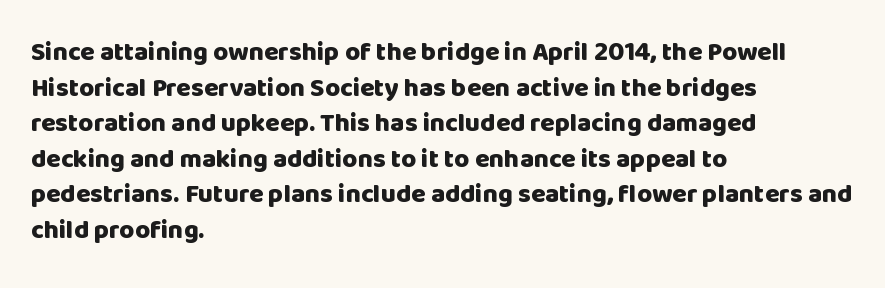
Descenders are the only things crossing below the line. Weight: bold. The tracking reads as untouched default to a designer's eye. A typesetter would mark this as roman, not italic.
